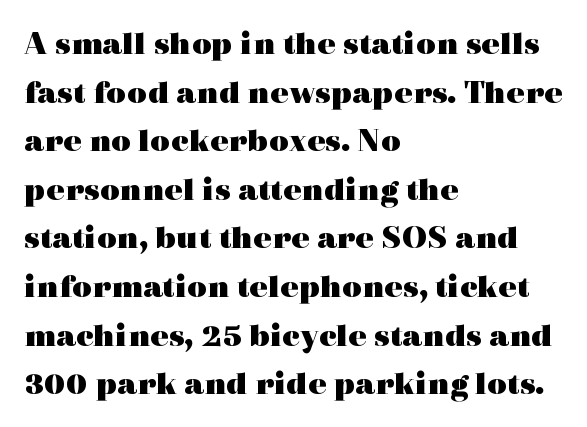
{"serif": "yes", "italic": "no", "bold": "yes", "weight": "heavy", "width": "wide", "x_height": "medium", "monospaced": "no", "underline": "no", "align": "left", "line_spacing": "normal", "line_spacing_ratio": 1.43, "letter_spacing": "normal", "letter_spacing_em": 0.0, "glyph_px": 34}
